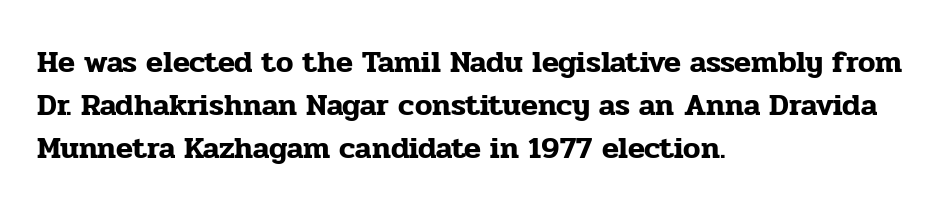
{"serif": "yes", "italic": "no", "width": "normal", "stroke_contrast": "low", "x_height": "medium", "monospaced": "no", "underline": "no", "align": "left", "line_spacing": "normal", "line_spacing_ratio": 1.39, "letter_spacing": "normal", "letter_spacing_em": 0.0, "glyph_px": 31}
